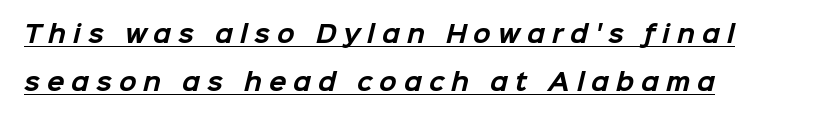
Descenders here cross a horizontal rule under the line. The rag falls on the right side of this text block. The horizontal fit of the characters is loose and conspicuously gappy. Compared with an ordinary text face, these strokes are far heavier — a full bold. The line-height multiplier appears high, well above default.
